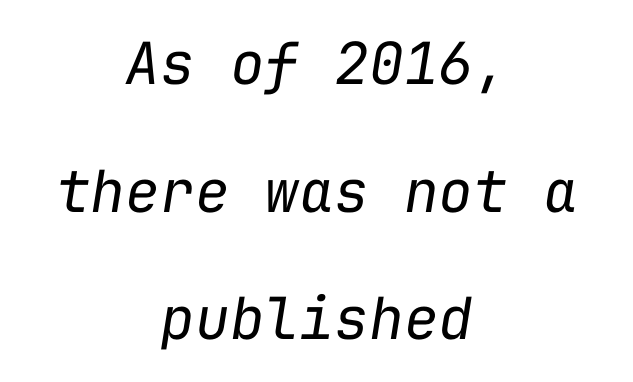
Q: Is the text bold? A: No.
Q: Is the text italic (slanted)? A: Yes, it leans right by about 9 degrees.
Q: Is the text underlined? A: No.
Q: How is the paragraph aligned? A: Centered.
Q: Is the spacing between letters normal or unusually wide? A: Normal.
Q: Is the spacing between lines tight, normal or loose? A: Loose.
Q: Width (condensed, normal, or wide)? A: Normal.
Q: Stroke contrast? A: Low.
Q: x-height? A: Medium.
Q: Monospaced? A: Yes.
